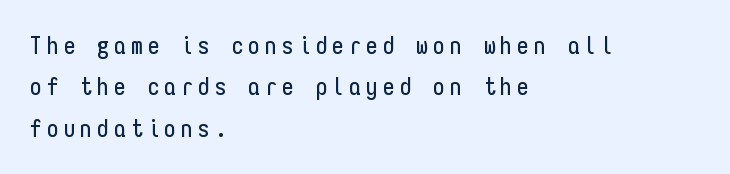
In terms of letterspacing, this is a distinctly airy, spread setting. The lines in this sample share a left origin and differ only in where they stop. Posture: vertical. The gap between lines stays unmarked.
